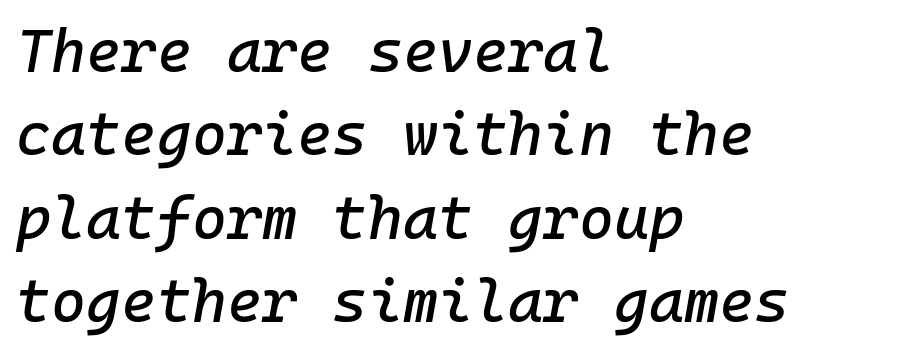
The image shows 60 px text type, italic (leaning right), monospaced; set left-aligned, normal line spacing (1.39x), normal letter spacing, not underlined; low stroke contrast and a medium x-height.
